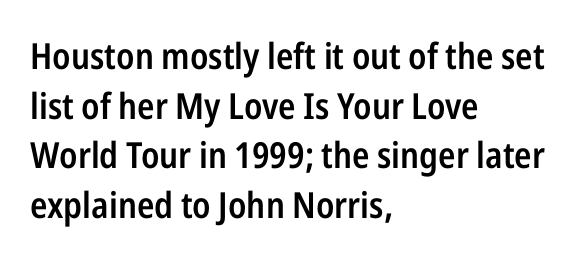
The image shows 36 px semibold, condensed sans-serif type, upright; set left-aligned, normal line spacing (1.38x), normal letter spacing, not underlined; low stroke contrast and a medium x-height.
